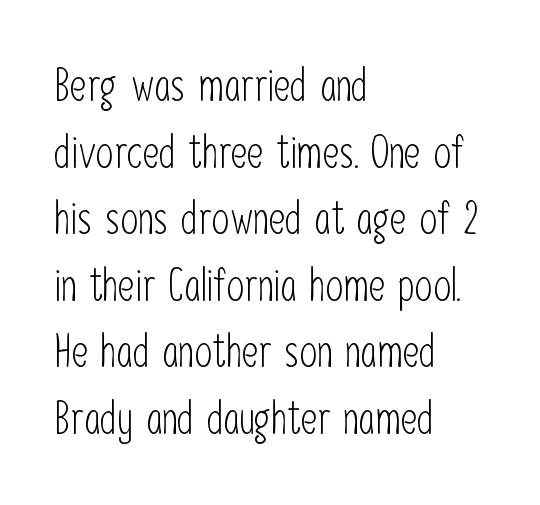
The image shows 45 px light, condensed sans-serif type, upright; set left-aligned, normal line spacing (1.48x), normal letter spacing, not underlined; low stroke contrast and a medium x-height.
